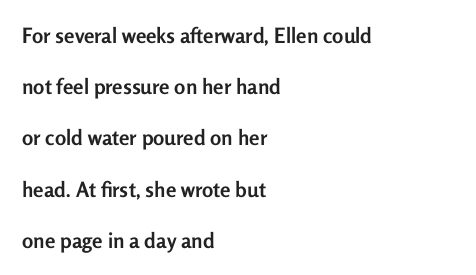
Q: Is the text bold? A: Yes.
Q: Is the text italic (slanted)? A: No, it is upright.
Q: Is the text underlined? A: No.
Q: How is the paragraph aligned? A: Left-aligned.
Q: Is the spacing between letters normal or unusually wide? A: Normal.
Q: Is the spacing between lines tight, normal or loose? A: Loose.
